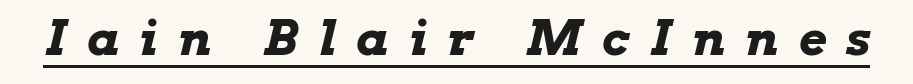
{"italic": "yes", "lean": "right", "slant_degrees": 13, "bold": "yes", "weight": "bold", "width": "wide", "stroke_contrast": "low", "x_height": "medium", "monospaced": "no", "underline": "yes", "letter_spacing": "wide", "letter_spacing_em": 0.42, "glyph_px": 48}
